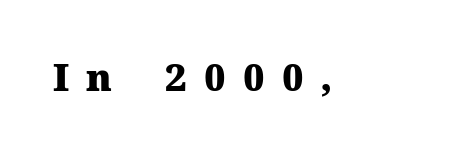
The image shows 38 px heavy serif type, upright; set unusually wide letter spacing (+0.45 em), not underlined; medium stroke contrast and a medium x-height.
